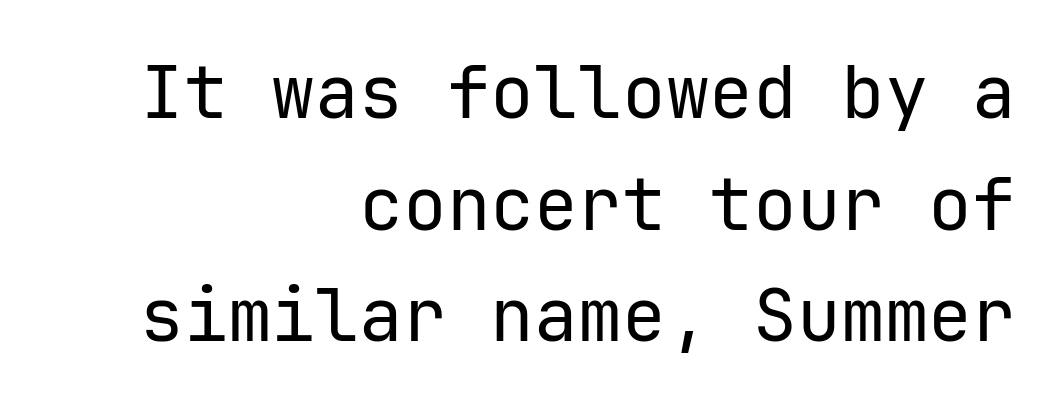
{"serif": "no", "italic": "no", "bold": "no", "weight": "regular", "width": "normal", "stroke_contrast": "low", "x_height": "medium", "monospaced": "yes", "underline": "no", "align": "right", "line_spacing": "normal", "line_spacing_ratio": 1.53, "letter_spacing": "normal", "letter_spacing_em": 0.0, "glyph_px": 73}
